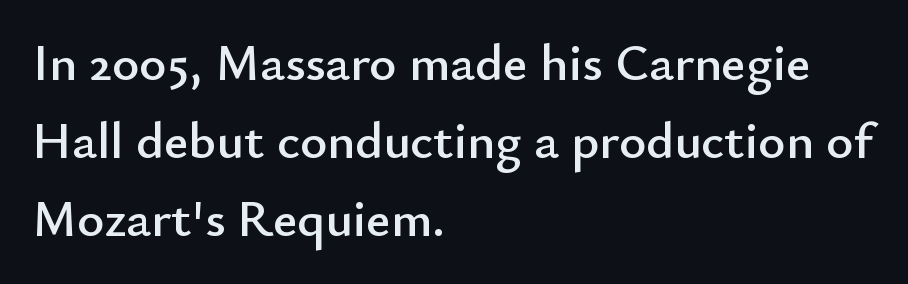
Q: Is the text italic (slanted)? A: No, it is upright.
Q: Is the typeface a serif or a sans-serif typeface? A: Sans-serif.
Q: Is the text underlined? A: No.
Q: How is the paragraph aligned? A: Left-aligned.
Q: Is the spacing between letters normal or unusually wide? A: Normal.
Q: Is the spacing between lines tight, normal or loose? A: Normal.
Q: Width (condensed, normal, or wide)? A: Normal.
Q: Stroke contrast? A: Low.
Q: x-height? A: Small.
Q: Monospaced? A: No.
